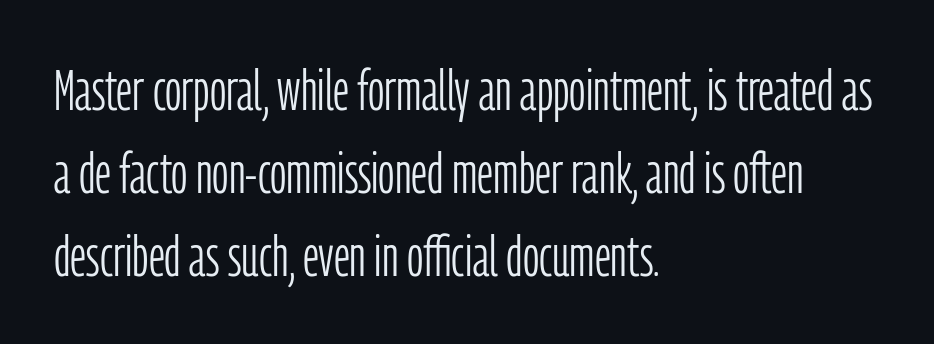
{"serif": "no", "italic": "no", "bold": "no", "weight": "light", "width": "condensed", "stroke_contrast": "low", "x_height": "medium", "monospaced": "no", "underline": "no", "align": "left", "line_spacing": "normal", "line_spacing_ratio": 1.46, "letter_spacing": "normal", "letter_spacing_em": 0.0, "glyph_px": 57}
